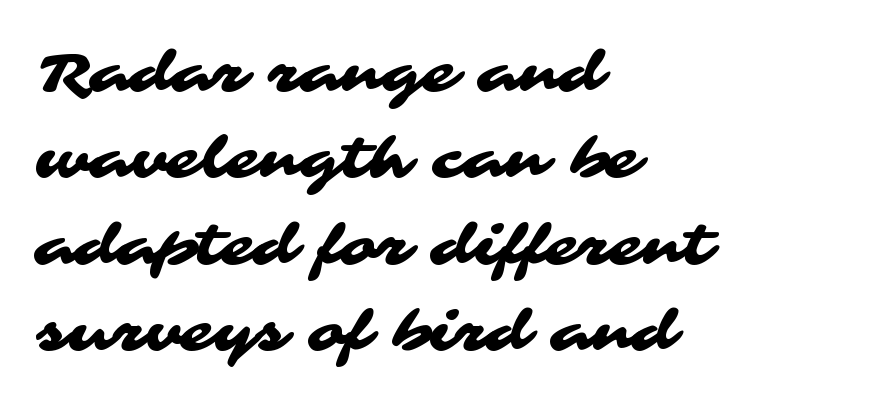
{"serif": "no", "width": "wide", "stroke_contrast": "medium", "x_height": "medium", "monospaced": "no", "underline": "no", "align": "left", "line_spacing": "normal", "line_spacing_ratio": 1.57, "letter_spacing": "normal", "letter_spacing_em": 0.0, "glyph_px": 55}
